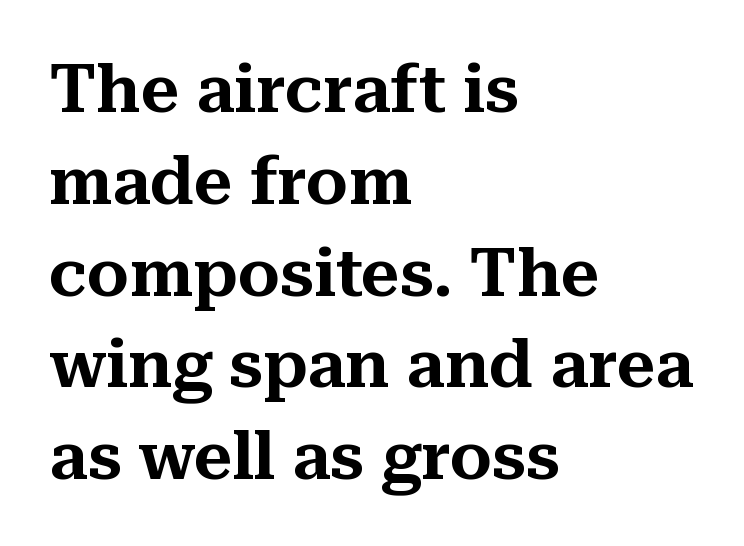
Do the letters lean? They stand straight. The rendering uses natural spacing where letterforms have individual widths. Honestly, the letter spacing is just normal — you wouldn't notice it. Examine the stroke ends and you'll spot serifs. Each line starts at the same left margin while the right side varies.
